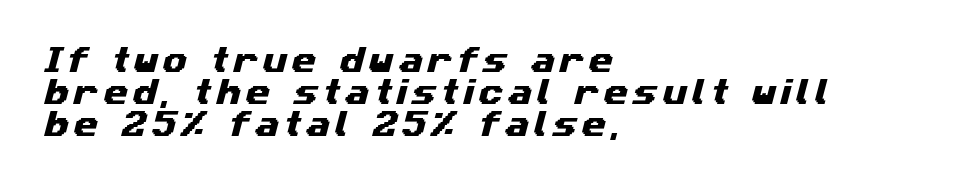
The space directly below the letters is spotless. Grotesque or geometric, the face here clearly has no serifs. This sample has the flowing, uneven cadence of proportional lettering. These lines stack with their left ends in a neat column.
